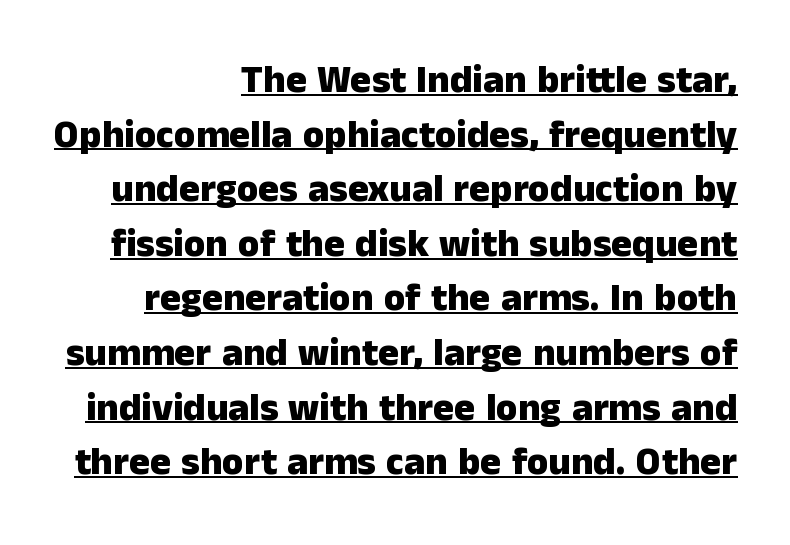
{"serif": "no", "italic": "no", "bold": "yes", "weight": "heavy", "width": "normal", "stroke_contrast": "low", "x_height": "medium", "monospaced": "no", "underline": "yes", "align": "right", "line_spacing": "normal", "line_spacing_ratio": 1.4, "letter_spacing": "normal", "letter_spacing_em": 0.0, "glyph_px": 39}
